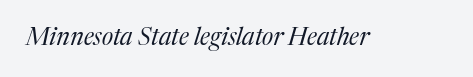
The foot of each line stays bare and open. Designer's note — italics engaged. Standard letterfit; no display-style spreading of the glyphs. The letterforms sit at book weight or below.
